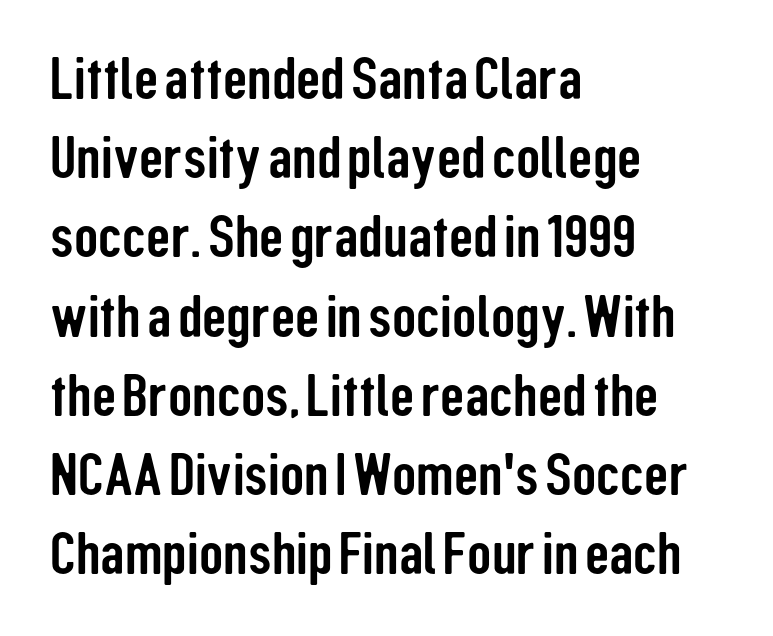
Q: Is the text italic (slanted)? A: No, it is upright.
Q: Is the typeface a serif or a sans-serif typeface? A: Sans-serif.
Q: Is the text underlined? A: No.
Q: How is the paragraph aligned? A: Left-aligned.
Q: Is the spacing between letters normal or unusually wide? A: Normal.
Q: Is the spacing between lines tight, normal or loose? A: Normal.
Q: Width (condensed, normal, or wide)? A: Condensed.
Q: Stroke contrast? A: Low.
Q: x-height? A: Medium.
Q: Monospaced? A: No.
